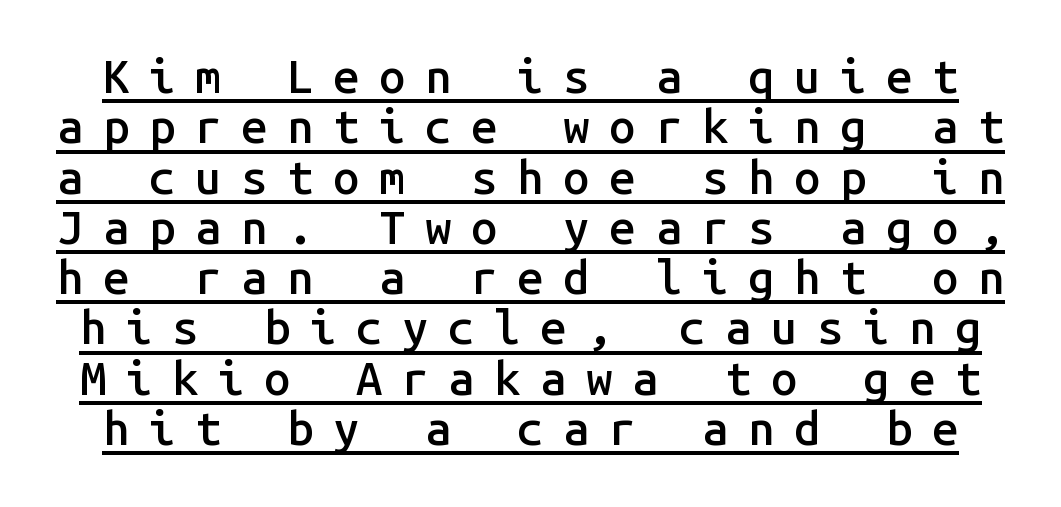
{"serif": "no", "italic": "no", "bold": "semi", "weight": "semibold", "width": "normal", "stroke_contrast": "low", "x_height": "medium", "monospaced": "yes", "underline": "yes", "line_spacing": "tight", "line_spacing_ratio": 1.07, "letter_spacing": "wide", "letter_spacing_em": 0.42, "glyph_px": 47}
